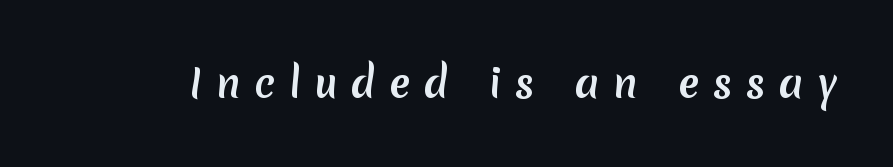
Q: Is the typeface a serif or a sans-serif typeface? A: Sans-serif.
Q: Is the text underlined? A: No.
Q: Is the spacing between letters normal or unusually wide? A: Unusually wide.
Q: Width (condensed, normal, or wide)? A: Normal.
Q: Stroke contrast? A: Medium.
Q: x-height? A: Medium.
Q: Monospaced? A: No.
